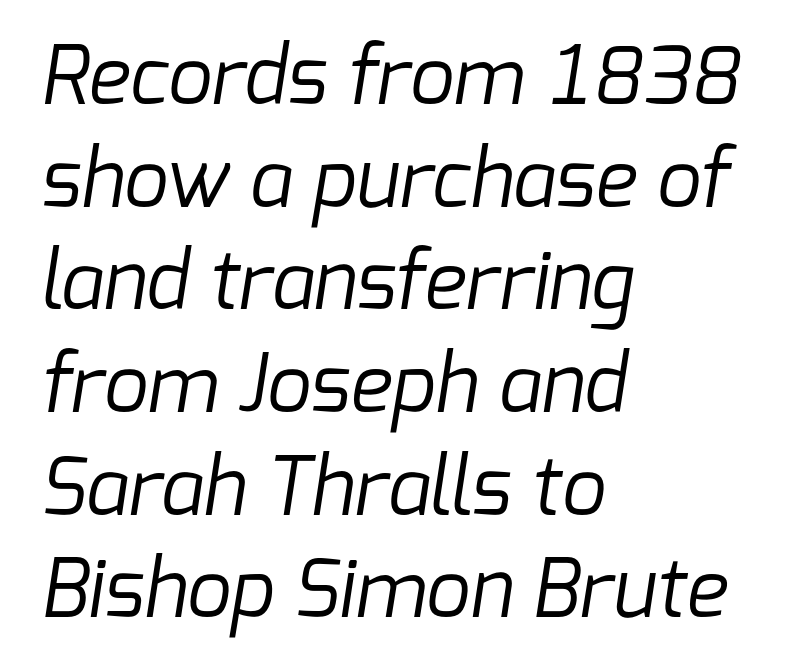
The image shows 79 px regular-weight sans-serif type; set left-aligned, normal line spacing (1.3x), normal letter spacing, not underlined; low stroke contrast and a medium x-height.
